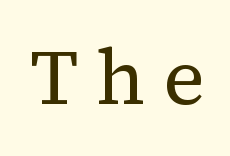
Heft: none added — not bold. The glyphs are unaccompanied by any horizontal stroke below them. Type style note: has serifs. The letters stand straight up with perfectly vertical stems. Glyph-to-glyph distance is far greater than everyday printed text.
